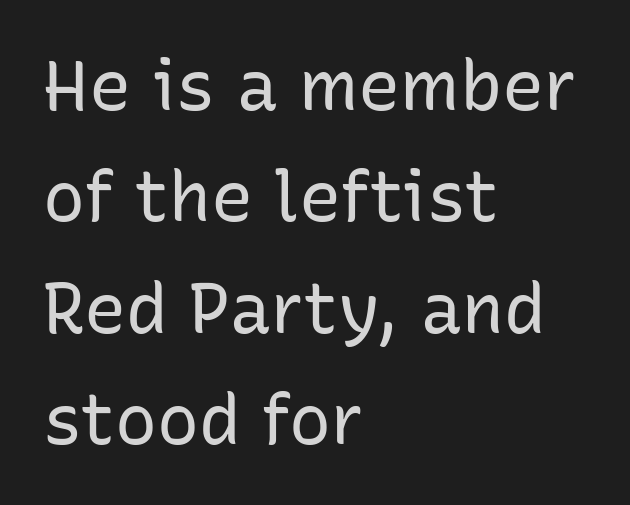
Vertical strokes here are truly vertical. Here the glyphs are tracked normally, forming tight word shapes. Rows of type keep a routine distance in the vertical direction. Stem width sits at or under what a default text font uses.
